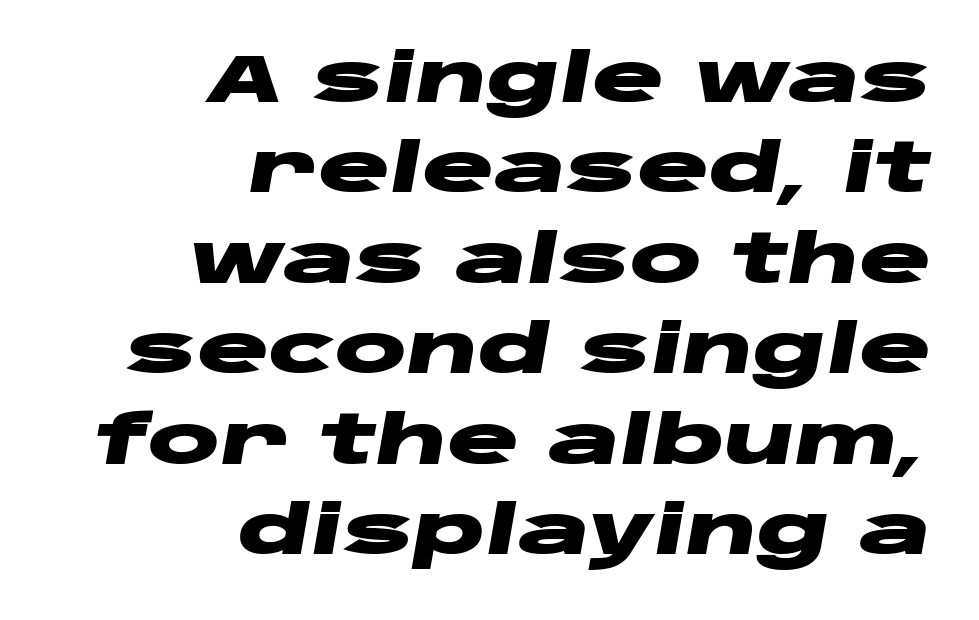
{"italic": "yes", "lean": "right", "slant_degrees": 10, "bold": "yes", "weight": "heavy", "width": "wide", "stroke_contrast": "low", "x_height": "large", "monospaced": "no", "underline": "no", "align": "right", "line_spacing": "normal", "line_spacing_ratio": 1.35, "letter_spacing": "normal", "letter_spacing_em": 0.0, "glyph_px": 67}
